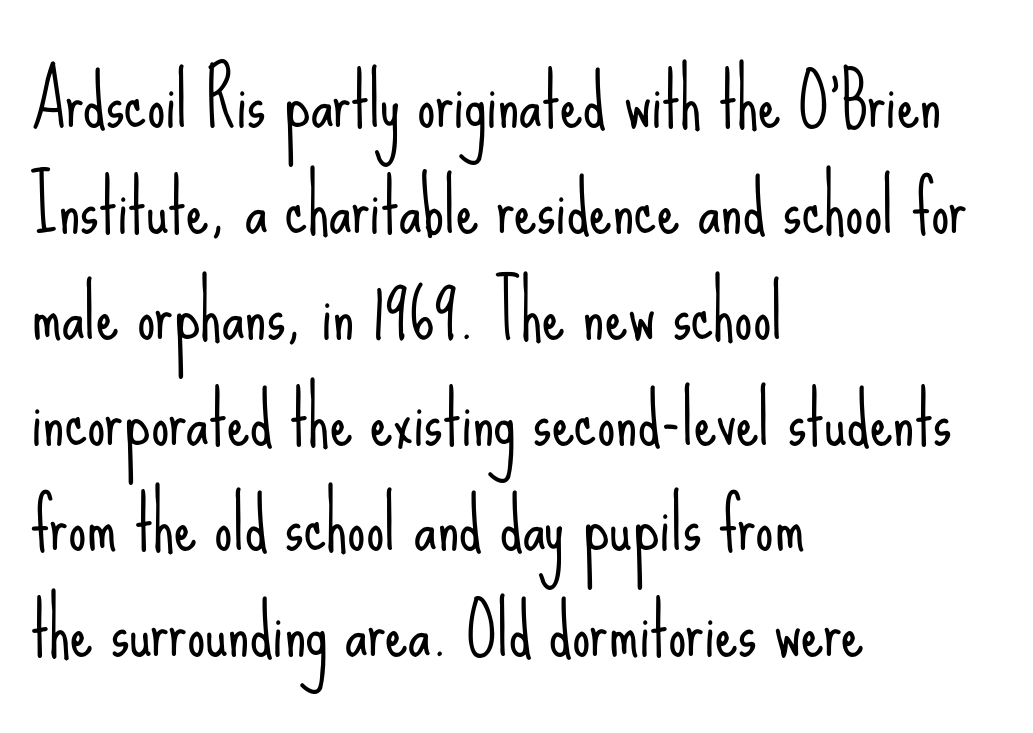
Q: Is the text bold? A: No.
Q: Is the text italic (slanted)? A: No, it is upright.
Q: Is the typeface a serif or a sans-serif typeface? A: Sans-serif.
Q: Is the text underlined? A: No.
Q: How is the paragraph aligned? A: Left-aligned.
Q: Is the spacing between letters normal or unusually wide? A: Normal.
Q: Is the spacing between lines tight, normal or loose? A: Normal.
Q: Width (condensed, normal, or wide)? A: Condensed.
Q: Stroke contrast? A: Low.
Q: x-height? A: Small.
Q: Monospaced? A: No.
